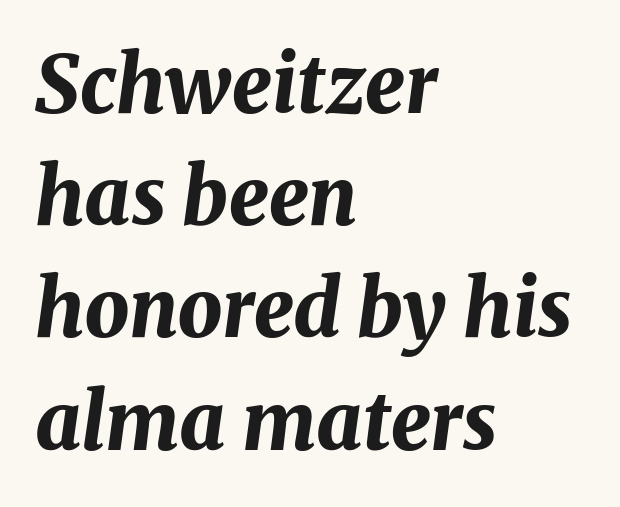
{"italic": "yes", "lean": "right", "slant_degrees": 8, "bold": "yes", "weight": "bold", "width": "normal", "stroke_contrast": "medium", "x_height": "medium", "monospaced": "no", "underline": "no", "align": "left", "line_spacing": "normal", "line_spacing_ratio": 1.42, "letter_spacing": "normal", "letter_spacing_em": 0.0, "glyph_px": 79}
